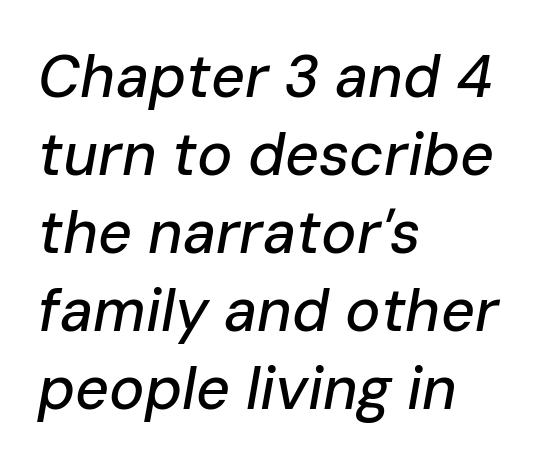
There is no visible air inserted between adjacent glyphs. These lines sit exactly where default settings would place them. Slanted lettering throughout. Looks like regular typesetting: each glyph gets only the width it needs. The setting favours the left margin, as ordinary paragraphs usually do. The glyphs are unaccompanied by any horizontal stroke below them.
